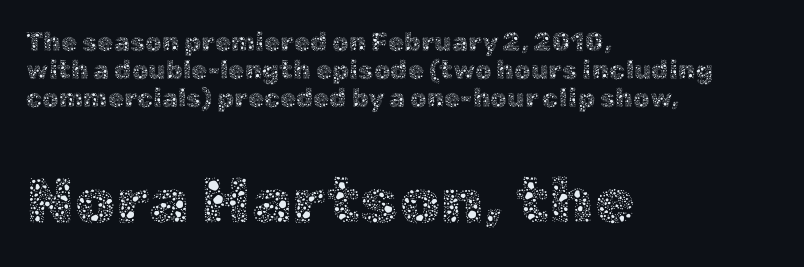
Rows of type sit shoulder to shoulder in the vertical direction. Typeset ragged right — the left edge is the straight one. A quiet, ordinary-to-light weight characterises the typeface. Between one letter and the next there's only the usual sliver of space. Has an underline been added? It has not.
